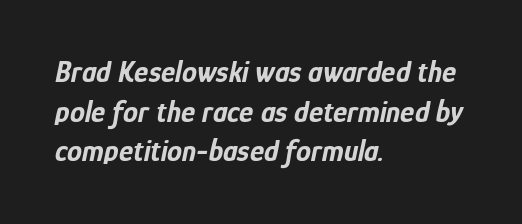
Words appear dense and cohesive because spacing is normal. If you drew a ruler down the left edge, every line would touch it. The strip under each line holds only bare page. A typesetter would call this leading conventional body-copy spacing.
